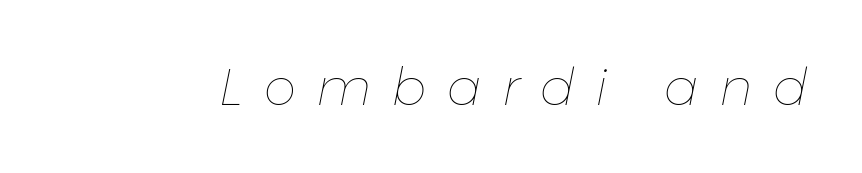
The image shows 52 px thin type, italic (leaning right); set unusually wide letter spacing (+0.39 em), not underlined; low stroke contrast and a medium x-height.
